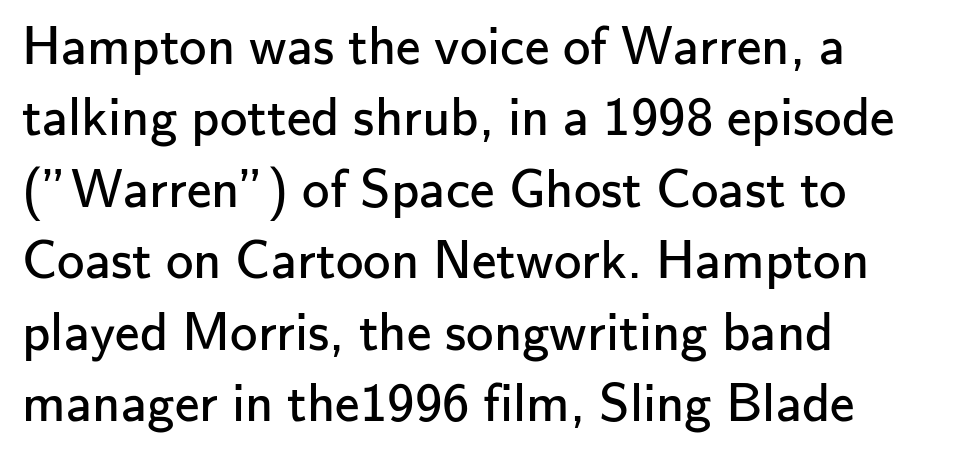
Q: Is the text bold? A: No.
Q: Is the text italic (slanted)? A: No, it is upright.
Q: Is the typeface a serif or a sans-serif typeface? A: Sans-serif.
Q: Is the text underlined? A: No.
Q: How is the paragraph aligned? A: Left-aligned.
Q: Is the spacing between letters normal or unusually wide? A: Normal.
Q: Is the spacing between lines tight, normal or loose? A: Normal.
Q: Width (condensed, normal, or wide)? A: Normal.
Q: Stroke contrast? A: Low.
Q: x-height? A: Small.
Q: Monospaced? A: No.
